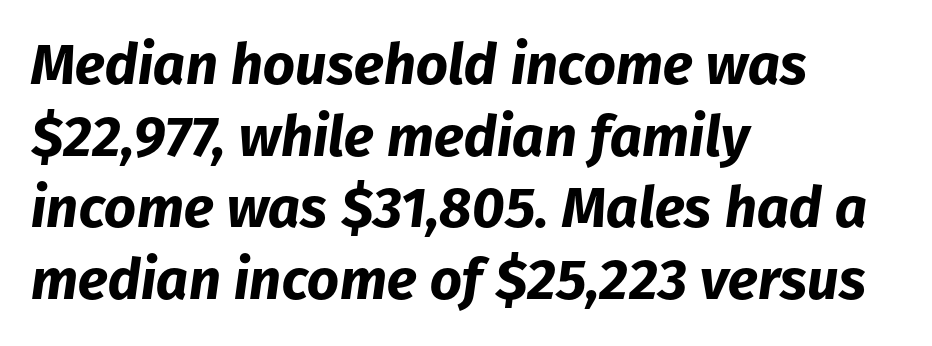
Q: Is the text bold? A: Yes.
Q: Is the text italic (slanted)? A: Yes, it leans right by about 8 degrees.
Q: Is the text underlined? A: No.
Q: How is the paragraph aligned? A: Left-aligned.
Q: Is the spacing between letters normal or unusually wide? A: Normal.
Q: Is the spacing between lines tight, normal or loose? A: Normal.
Q: Width (condensed, normal, or wide)? A: Normal.
Q: Stroke contrast? A: Low.
Q: x-height? A: Medium.
Q: Monospaced? A: No.
